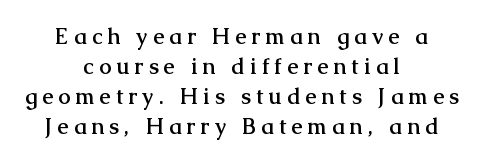
The image shows 22 px bold type, upright; set centered, normal line spacing (1.36x), unusually wide letter spacing (+0.24 em), not underlined.
